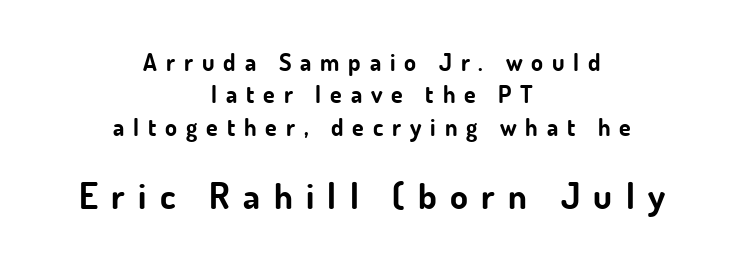
The compositor balanced each line on the midline. I'd describe the lettering as bold — thick and assertive. The designer left line spacing at the default. What kind of face is this? One without serifs — a sans. Proportional: the letters do not fall into vertical columns. Letters rest on an invisible, unmarked baseline.
